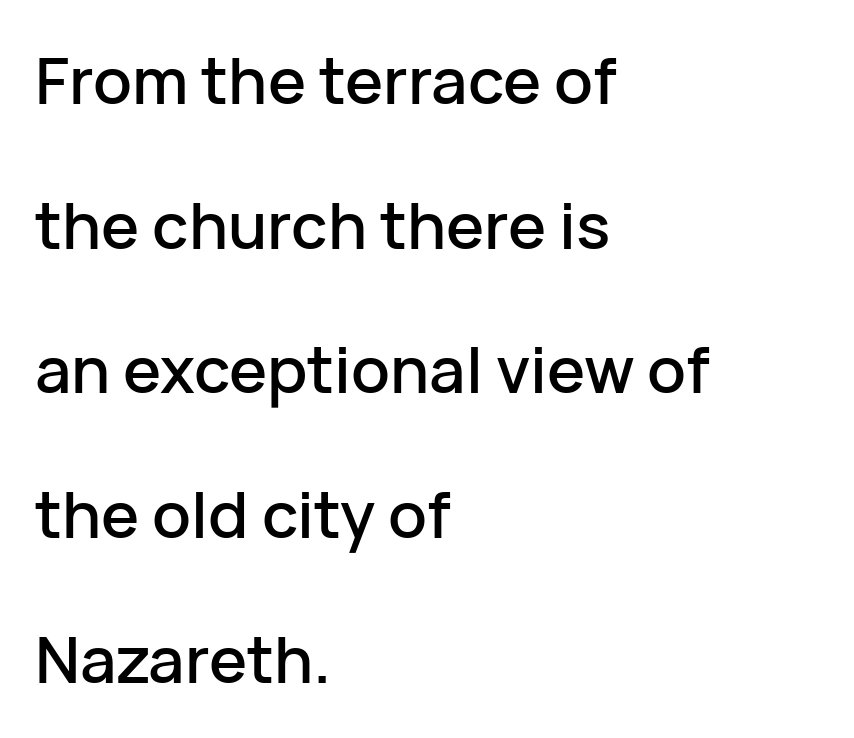
The image shows 64 px sans-serif type, upright; set left-aligned, loose line spacing (2.26x), normal letter spacing, not underlined; low stroke contrast and a medium x-height.
